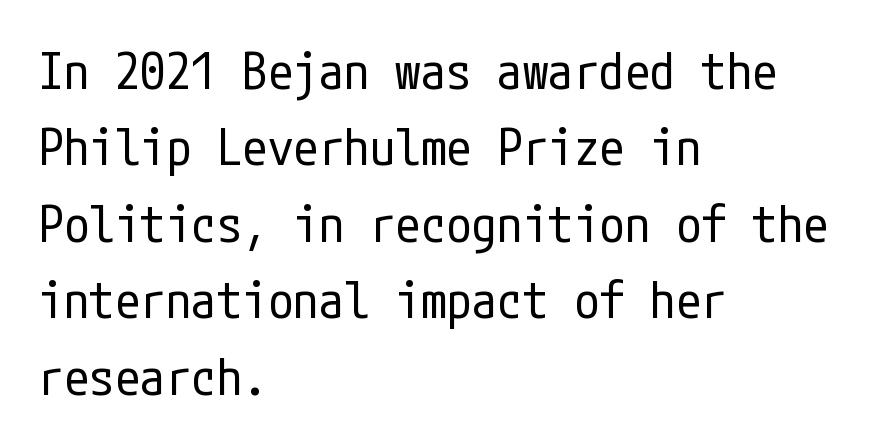
{"serif": "no", "italic": "no", "bold": "no", "weight": "regular", "width": "condensed", "stroke_contrast": "low", "x_height": "medium", "underline": "no", "align": "left", "line_spacing": "normal", "line_spacing_ratio": 1.5, "letter_spacing": "normal", "letter_spacing_em": 0.0, "glyph_px": 51}
